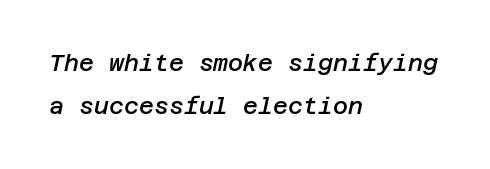
Words float on clear page, feet unadorned. Each line starts at the same left margin while the right side varies. The rendering keeps characters at their native spacing. You can tell it's italic because the verticals aren't actually vertical.
